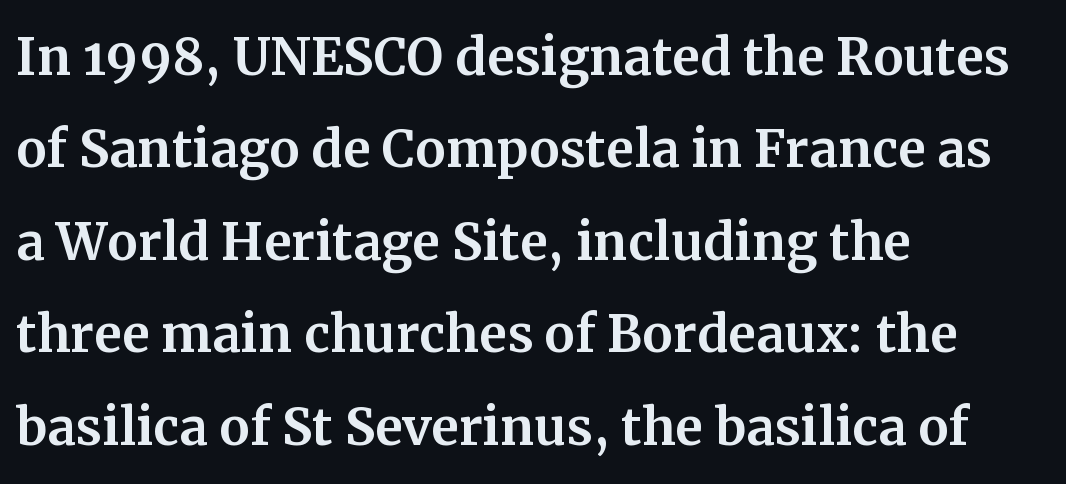
{"serif": "yes", "italic": "no", "width": "normal", "stroke_contrast": "medium", "x_height": "medium", "monospaced": "no", "underline": "no", "align": "left", "line_spacing": "normal", "line_spacing_ratio": 1.36, "letter_spacing": "normal", "letter_spacing_em": 0.0, "glyph_px": 68}
